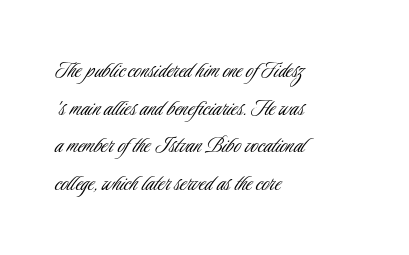
The image shows 25 px text type; set left-aligned, normal line spacing (1.51x), normal letter spacing, not underlined.
